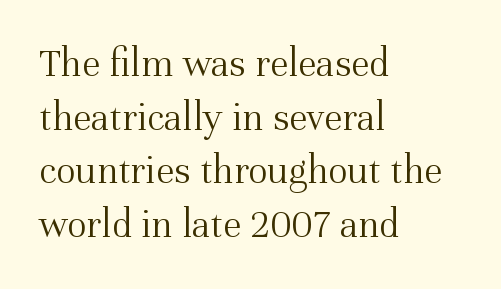
The image shows 41 px light serif type, upright; set left-aligned, normal line spacing (1.31x), normal letter spacing, not underlined; medium stroke contrast and a medium x-height.
